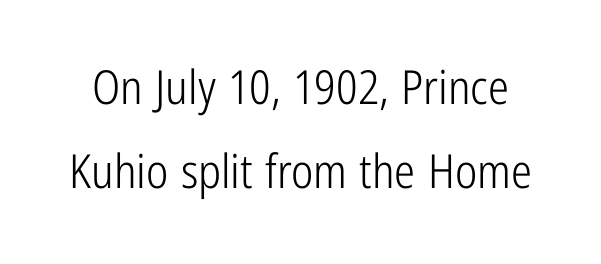
{"serif": "no", "italic": "no", "bold": "no", "weight": "light", "width": "condensed", "stroke_contrast": "low", "x_height": "medium", "monospaced": "no", "underline": "no", "line_spacing_ratio": 1.78, "letter_spacing": "normal", "letter_spacing_em": 0.0, "glyph_px": 47}
